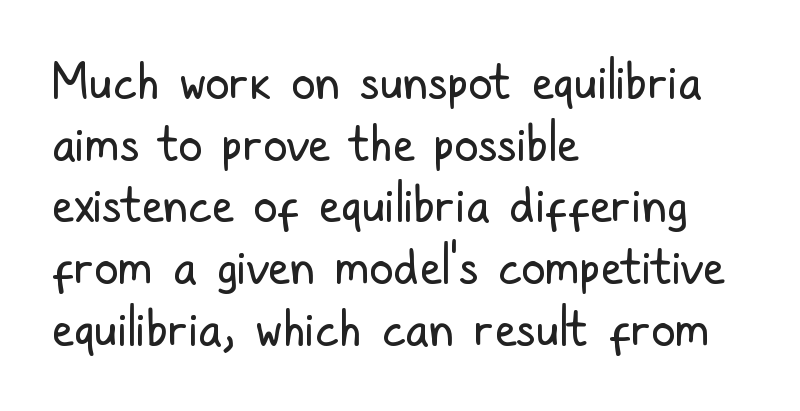
{"serif": "no", "italic": "no", "bold": "no", "weight": "regular", "width": "condensed", "stroke_contrast": "low", "x_height": "medium", "monospaced": "no", "underline": "no", "align": "left", "line_spacing": "normal", "line_spacing_ratio": 1.26, "letter_spacing": "normal", "letter_spacing_em": 0.0, "glyph_px": 49}
